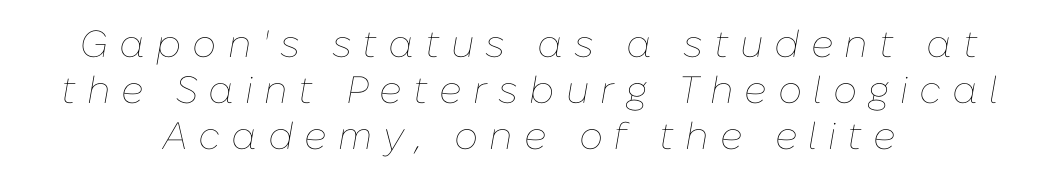
The image shows 38 px thin type, italic (leaning right); set centered, line spacing 1.21x, unusually wide letter spacing (+0.29 em), not underlined; low stroke contrast and a medium x-height.
